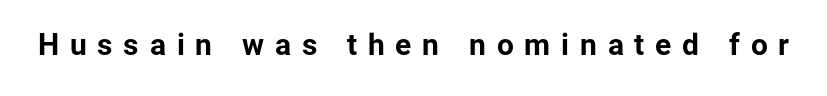
{"serif": "no", "italic": "no", "bold": "yes", "weight": "bold", "width": "normal", "stroke_contrast": "low", "x_height": "medium", "monospaced": "no", "underline": "no", "letter_spacing": "wide", "letter_spacing_em": 0.36, "glyph_px": 30}
